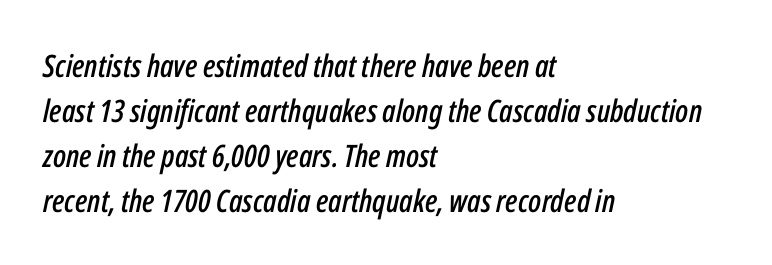
Q: Is the text italic (slanted)? A: Yes, it leans right by about 12 degrees.
Q: Is the text underlined? A: No.
Q: How is the paragraph aligned? A: Left-aligned.
Q: Is the spacing between letters normal or unusually wide? A: Normal.
Q: Is the spacing between lines tight, normal or loose? A: Normal.
Q: Width (condensed, normal, or wide)? A: Condensed.
Q: Stroke contrast? A: Low.
Q: x-height? A: Medium.
Q: Monospaced? A: No.
